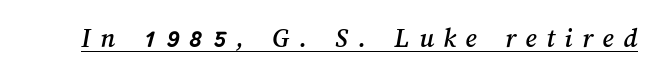
The image shows 28 px text type; set unusually wide letter spacing (+0.34 em), underlined; medium stroke contrast and a medium x-height.
